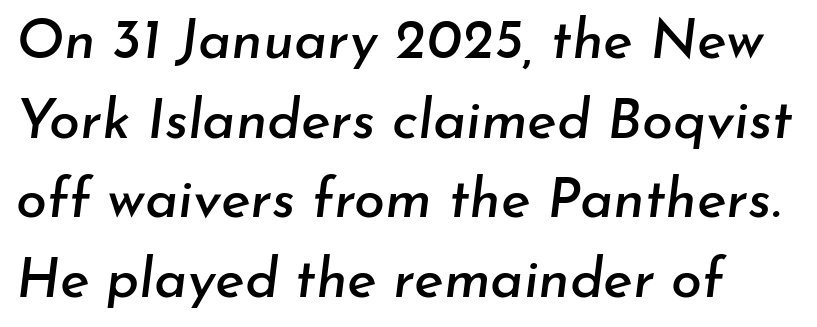
Q: Is the text italic (slanted)? A: Yes, it leans right by about 7 degrees.
Q: Is the text underlined? A: No.
Q: Is the spacing between letters normal or unusually wide? A: Normal.
Q: Is the spacing between lines tight, normal or loose? A: Normal.
Q: Width (condensed, normal, or wide)? A: Normal.
Q: Stroke contrast? A: Low.
Q: x-height? A: Small.
Q: Monospaced? A: No.
